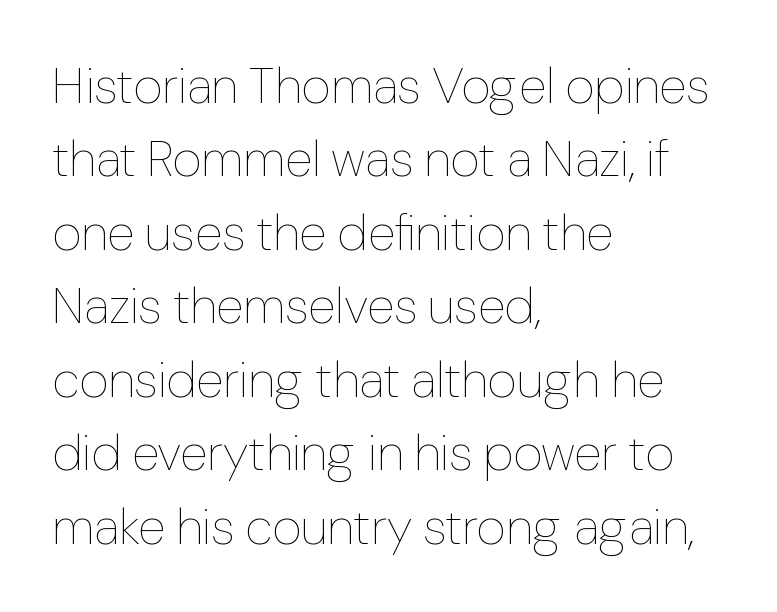
The image shows 51 px thin type, upright; set left-aligned, normal line spacing (1.44x), normal letter spacing, not underlined; low stroke contrast and a medium x-height.
